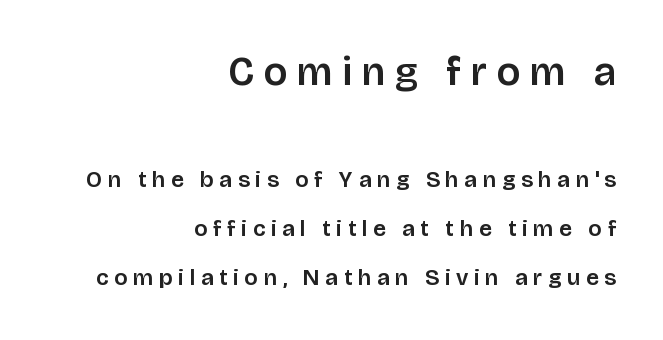
The image shows 40 px sans-serif type, upright; set right-aligned, loose line spacing (2.14x), unusually wide letter spacing (+0.25 em), not underlined; the first (top) block is 1.74x larger; low stroke contrast and a large x-height.
